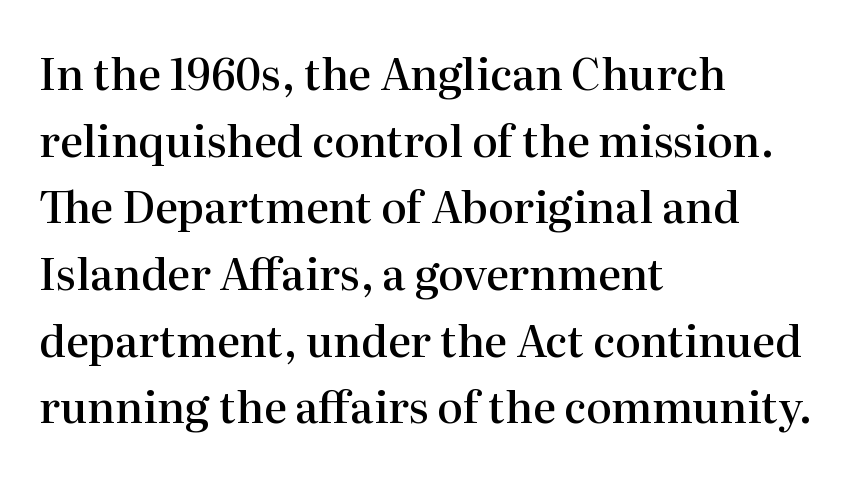
The image shows 43 px semibold serif type, upright; set left-aligned, normal line spacing (1.55x), normal letter spacing, not underlined; high stroke contrast and a medium x-height.
